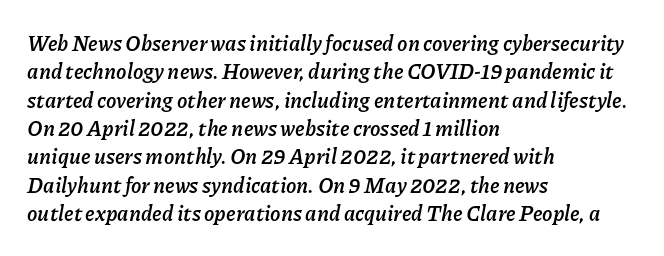
Q: Is the text bold? A: Yes.
Q: Is the text italic (slanted)? A: Yes, it leans right by about 11 degrees.
Q: Is the text underlined? A: No.
Q: How is the paragraph aligned? A: Left-aligned.
Q: Is the spacing between letters normal or unusually wide? A: Normal.
Q: Is the spacing between lines tight, normal or loose? A: Normal.
